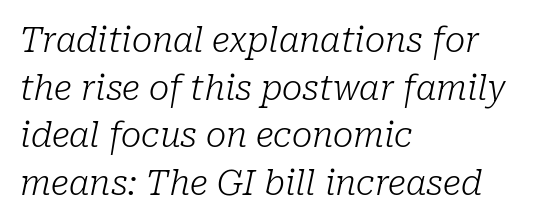
The image shows 34 px light serif type, italic (leaning right); set left-aligned, normal line spacing (1.4x), normal letter spacing, not underlined; low stroke contrast and a medium x-height.
